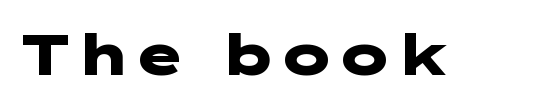
{"serif": "no", "italic": "no", "bold": "yes", "weight": "heavy", "width": "wide", "stroke_contrast": "low", "x_height": "medium", "underline": "no", "letter_spacing": "normal", "letter_spacing_em": 0.0, "glyph_px": 57}
